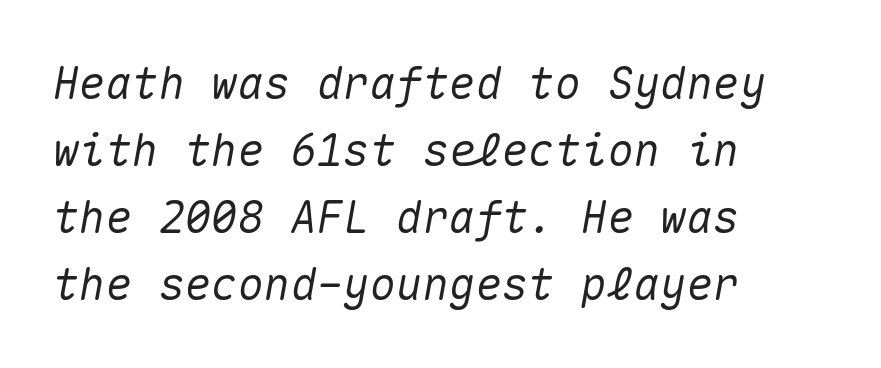
Q: Is the text italic (slanted)? A: Yes, it leans right by about 10 degrees.
Q: Is the text underlined? A: No.
Q: How is the paragraph aligned? A: Left-aligned.
Q: Is the spacing between letters normal or unusually wide? A: Normal.
Q: Is the spacing between lines tight, normal or loose? A: Normal.
Q: Width (condensed, normal, or wide)? A: Normal.
Q: Stroke contrast? A: Medium.
Q: x-height? A: Medium.
Q: Monospaced? A: Yes.
